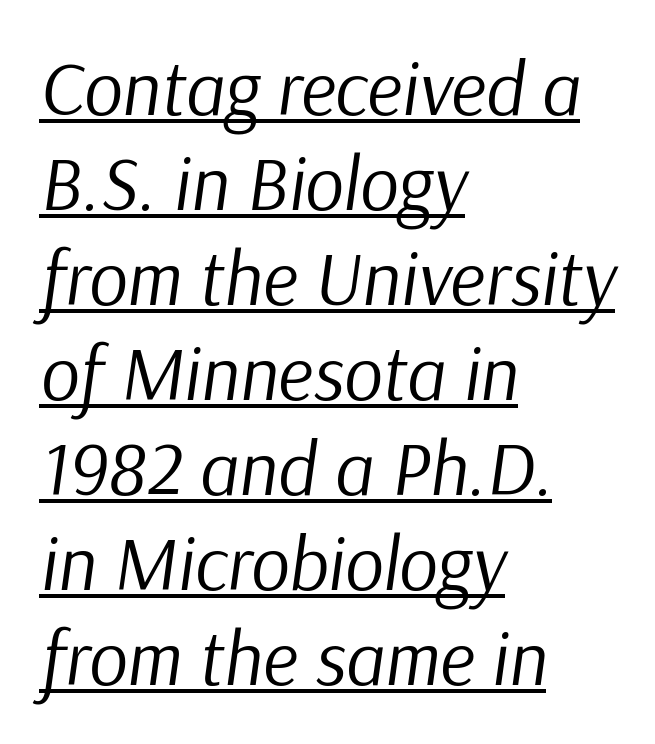
{"italic": "yes", "lean": "right", "slant_degrees": 9, "bold": "no", "weight": "regular", "width": "normal", "stroke_contrast": "low", "x_height": "medium", "monospaced": "no", "underline": "yes", "align": "left", "line_spacing": "normal", "line_spacing_ratio": 1.25, "letter_spacing": "normal", "letter_spacing_em": 0.0, "glyph_px": 76}
